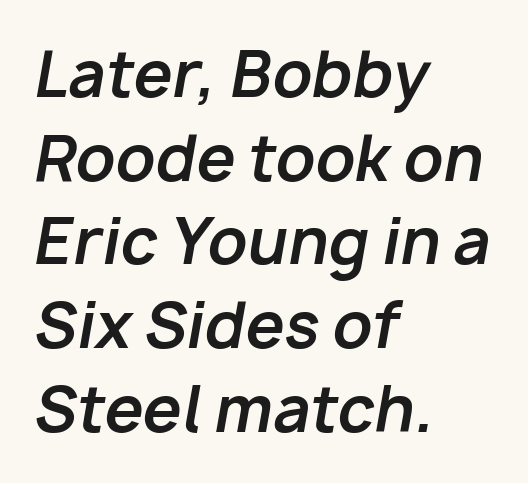
Q: Is the text bold? A: Yes.
Q: Is the text italic (slanted)? A: Yes, it leans right by about 10 degrees.
Q: Is the text underlined? A: No.
Q: How is the paragraph aligned? A: Left-aligned.
Q: Is the spacing between letters normal or unusually wide? A: Normal.
Q: Is the spacing between lines tight, normal or loose? A: Normal.
Q: Width (condensed, normal, or wide)? A: Normal.
Q: Stroke contrast? A: Low.
Q: x-height? A: Medium.
Q: Monospaced? A: No.
